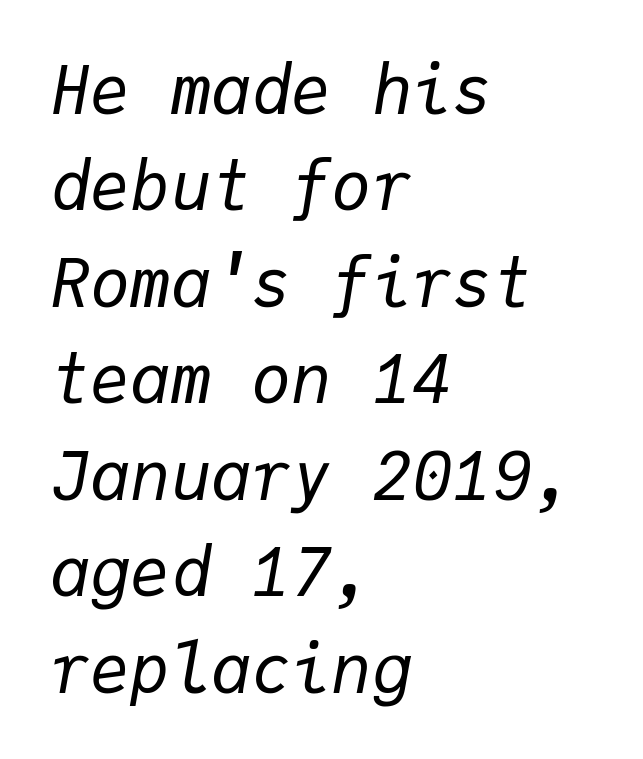
Q: Is the text bold? A: No.
Q: Is the text italic (slanted)? A: Yes, it leans right by about 9 degrees.
Q: Is the text underlined? A: No.
Q: How is the paragraph aligned? A: Left-aligned.
Q: Is the spacing between letters normal or unusually wide? A: Normal.
Q: Is the spacing between lines tight, normal or loose? A: Normal.
Q: Width (condensed, normal, or wide)? A: Normal.
Q: Stroke contrast? A: Low.
Q: x-height? A: Medium.
Q: Monospaced? A: Yes.
